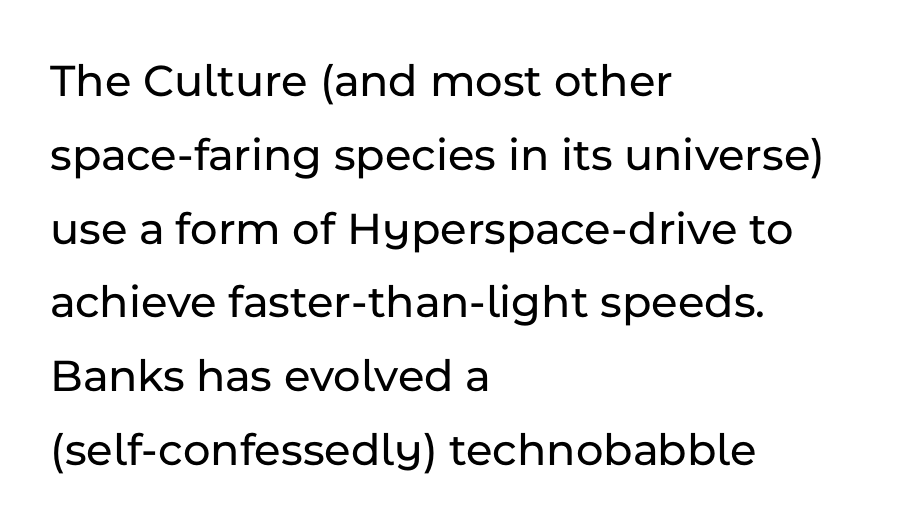
Q: Is the text italic (slanted)? A: No, it is upright.
Q: Is the typeface a serif or a sans-serif typeface? A: Sans-serif.
Q: Is the text underlined? A: No.
Q: How is the paragraph aligned? A: Left-aligned.
Q: Is the spacing between letters normal or unusually wide? A: Normal.
Q: Is the spacing between lines tight, normal or loose? A: Normal.
Q: Width (condensed, normal, or wide)? A: Normal.
Q: Stroke contrast? A: Low.
Q: x-height? A: Medium.
Q: Monospaced? A: No.
